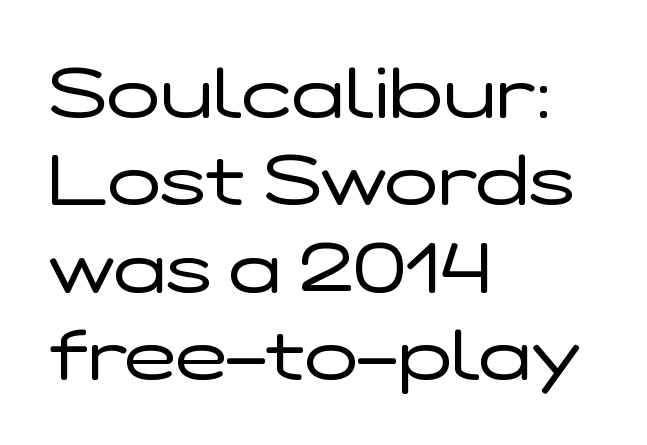
These lines are rendered in a variable-pitch font. Heft: none added — not bold. A student would call this left alignment; a typographer would say flush left, rag right. Words float on clear page, feet unadorned.
